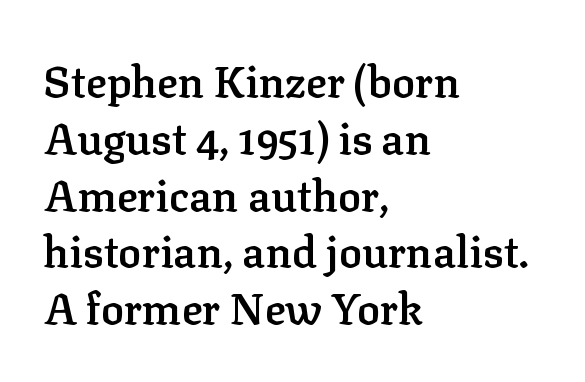
The image shows 43 px semibold serif type, upright; set left-aligned, normal line spacing (1.32x), normal letter spacing, not underlined; low stroke contrast and a medium x-height.
